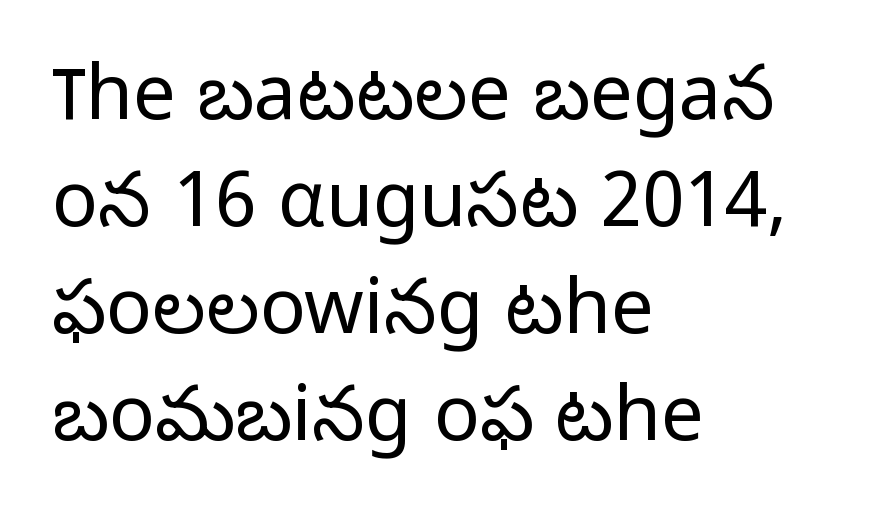
Q: Is the text bold? A: No.
Q: Is the text italic (slanted)? A: No, it is upright.
Q: Is the typeface a serif or a sans-serif typeface? A: Sans-serif.
Q: Is the text underlined? A: No.
Q: How is the paragraph aligned? A: Left-aligned.
Q: Is the spacing between letters normal or unusually wide? A: Normal.
Q: Is the spacing between lines tight, normal or loose? A: Normal.
Q: Width (condensed, normal, or wide)? A: Normal.
Q: Stroke contrast? A: Low.
Q: x-height? A: Medium.
Q: Monospaced? A: No.
